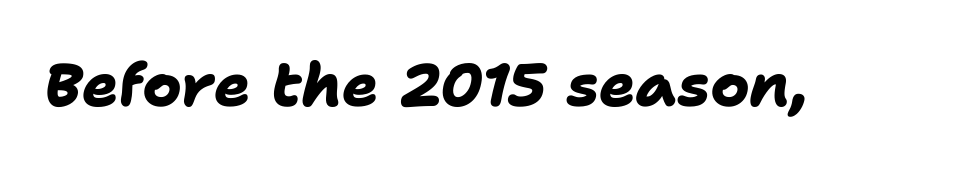
Q: Is the text bold? A: Yes.
Q: Is the typeface a serif or a sans-serif typeface? A: Sans-serif.
Q: Is the text underlined? A: No.
Q: Is the spacing between letters normal or unusually wide? A: Normal.
Q: Width (condensed, normal, or wide)? A: Normal.
Q: Stroke contrast? A: Low.
Q: x-height? A: Medium.
Q: Monospaced? A: No.
